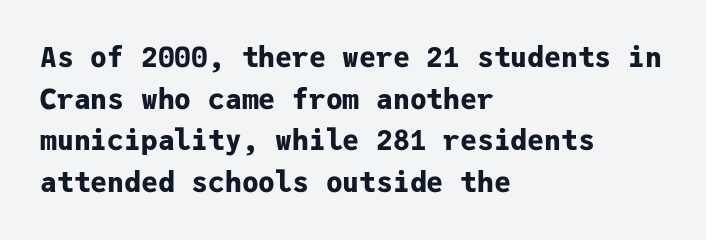
The image shows 28 px bold sans-serif type, upright, monospaced; set left-aligned, normal line spacing (1.49x), normal letter spacing, not underlined; low stroke contrast and a medium x-height.
